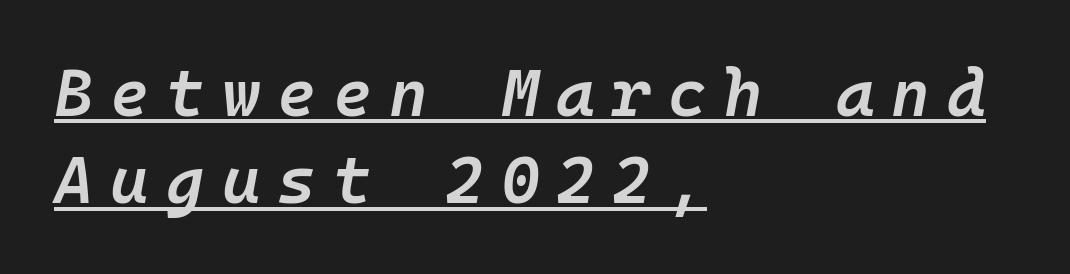
The image shows 66 px semibold type, italic (leaning right), monospaced; set left-aligned, normal line spacing (1.32x), unusually wide letter spacing (+0.26 em), underlined; low stroke contrast and a medium x-height.
